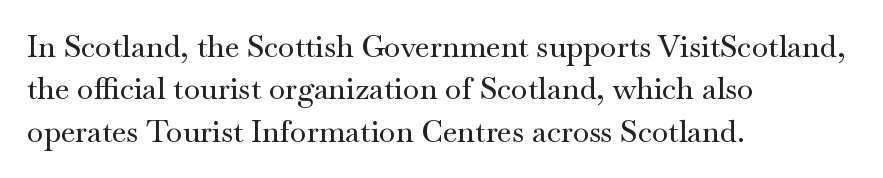
Does the copy run flush right? No — it runs flush left. The foot of each line stays bare and open. The block of text has a typical density, with ordinary space between rows. Short note: letters normally spaced. The face used here is proportionally spaced, like ordinary book or web type. Posture: vertical.
